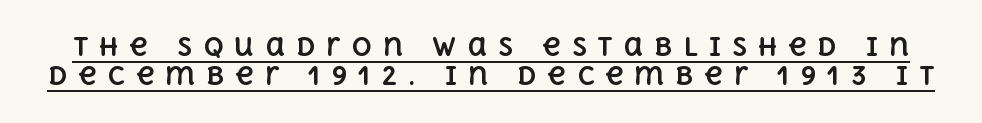
Q: Is the text bold? A: Yes.
Q: Is the text italic (slanted)? A: No, it is upright.
Q: Is the text underlined? A: Yes.
Q: Is the spacing between letters normal or unusually wide? A: Unusually wide.
